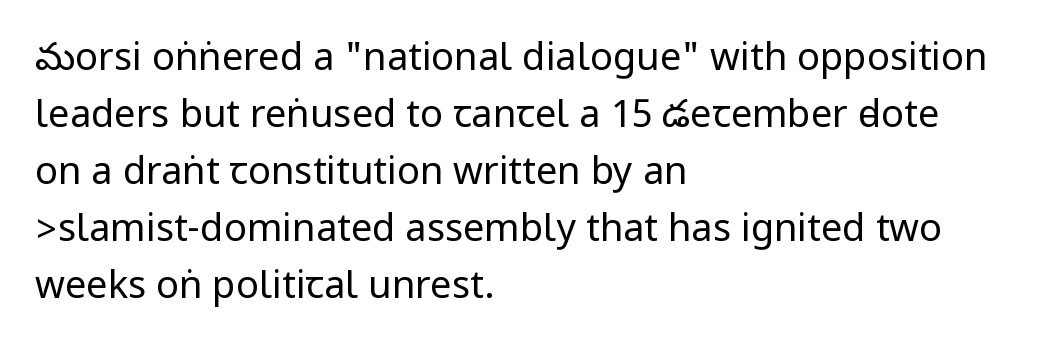
The image shows 38 px regular-weight, condensed sans-serif type, upright; set left-aligned, normal line spacing (1.5x), normal letter spacing, not underlined; low stroke contrast.
